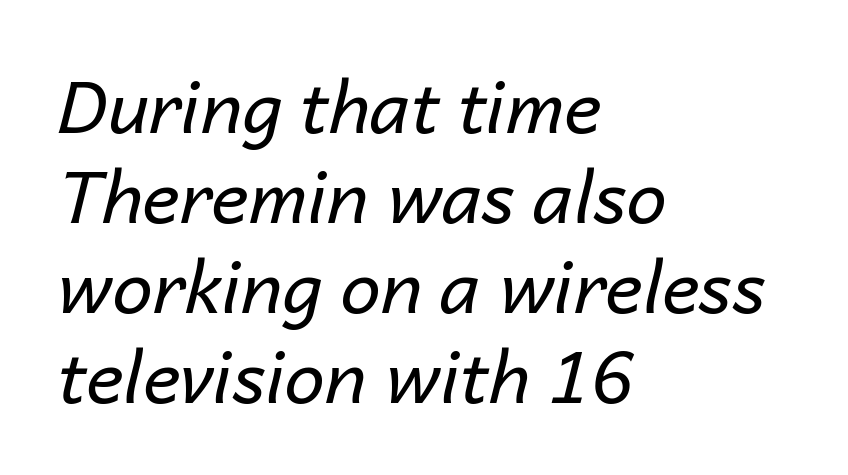
The image shows 72 px regular-weight type, italic (leaning right); set left-aligned, normal line spacing (1.25x), normal letter spacing, not underlined; low stroke contrast and a medium x-height.
